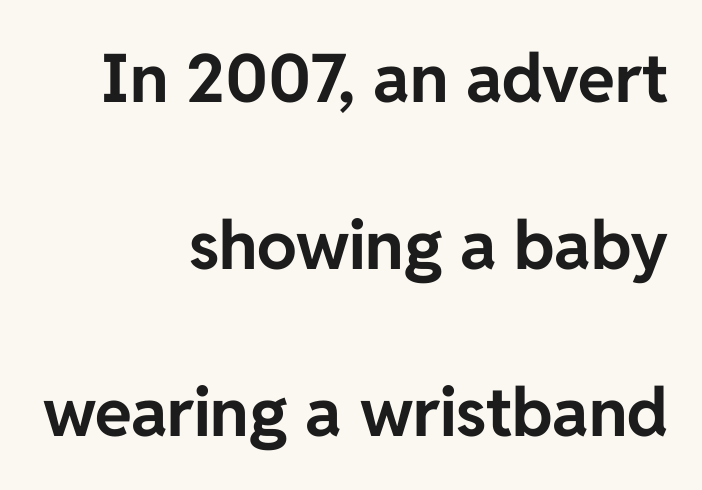
{"serif": "no", "italic": "no", "bold": "yes", "weight": "bold", "width": "normal", "stroke_contrast": "low", "x_height": "medium", "monospaced": "no", "underline": "no", "align": "right", "line_spacing": "loose", "line_spacing_ratio": 2.49, "letter_spacing": "normal", "letter_spacing_em": 0.0, "glyph_px": 67}
